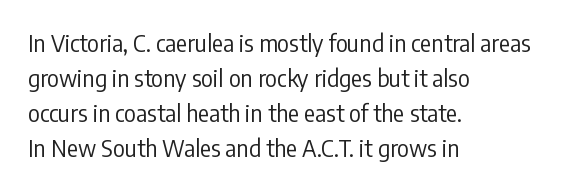
{"italic": "no", "bold": "no", "underline": "no", "align": "left", "line_spacing": "normal", "line_spacing_ratio": 1.52, "letter_spacing": "normal", "letter_spacing_em": 0.0, "glyph_px": 23}
